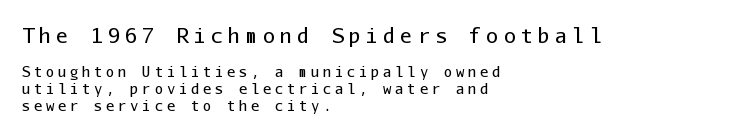
{"italic": "no", "bold": "no", "underline": "no", "align": "left", "line_spacing_ratio": 1.2, "letter_spacing": "wide", "letter_spacing_em": 0.26, "larger_block": "first", "size_ratio": 1.43, "glyph_px": 20}
